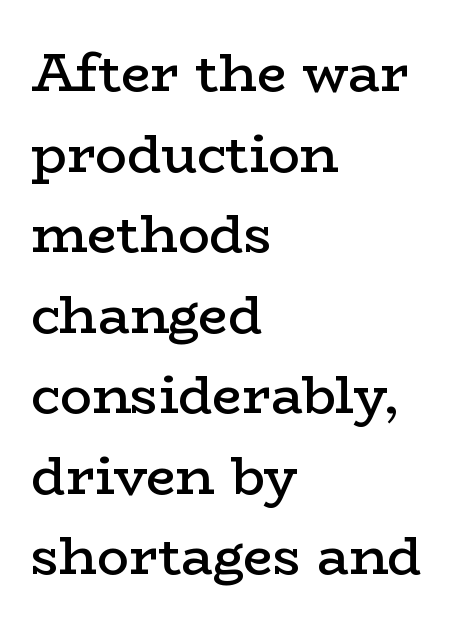
Inter-character spacing is left at the font's built-in metrics. Leading matches the norm, producing a regular column. You can tell it's not italic because the verticals are truly vertical. The font is running at a semibold setting, under full bold. The words here are not underlined. This is serif lettering, the kind often seen in printed books.
